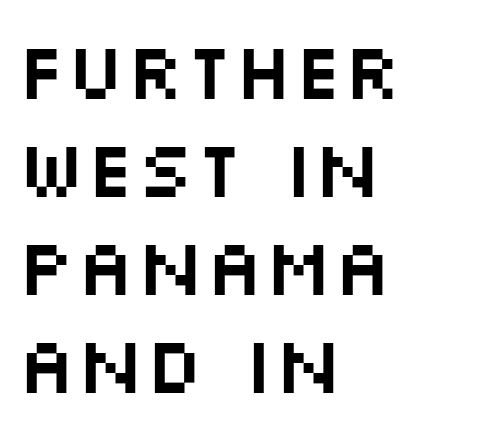
Q: Is the text italic (slanted)? A: No, it is upright.
Q: Is the typeface a serif or a sans-serif typeface? A: Sans-serif.
Q: Is the text underlined? A: No.
Q: How is the paragraph aligned? A: Left-aligned.
Q: Is the spacing between letters normal or unusually wide? A: Normal.
Q: Width (condensed, normal, or wide)? A: Wide.
Q: Stroke contrast? A: Medium.
Q: x-height? A: Large.
Q: Monospaced? A: No.
